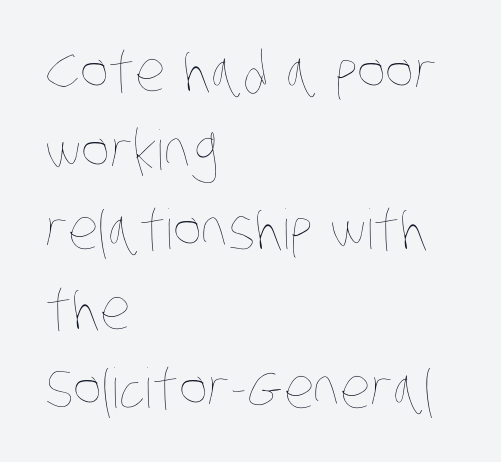
Spacing verdict: proportional, widths tailored to each character. Heft: none added — not bold. Clear beneath every line of the passage. Spacing between characters is what you'd get straight out of the box. Vertically, the passage feels balanced, rows spaced as you'd expect. One-word summary of the alignment: left.
